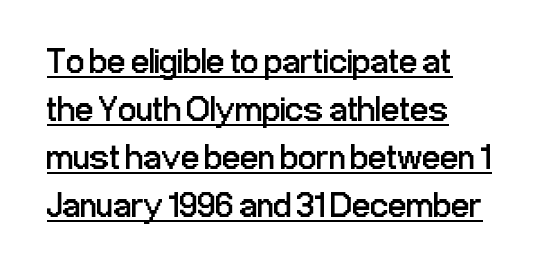
{"serif": "no", "italic": "no", "bold": "no", "weight": "regular", "width": "condensed", "stroke_contrast": "low", "x_height": "medium", "monospaced": "no", "underline": "yes", "align": "left", "line_spacing": "normal", "line_spacing_ratio": 1.33, "letter_spacing": "normal", "letter_spacing_em": 0.0, "glyph_px": 36}
